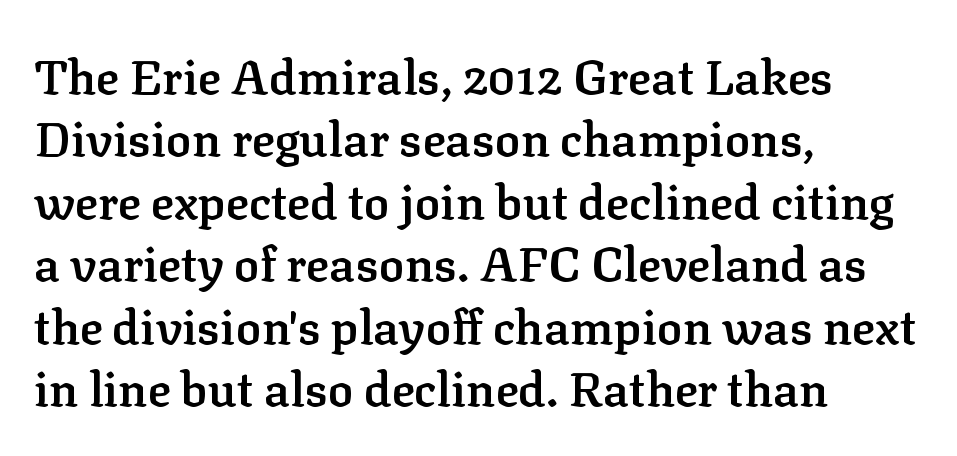
The image shows 48 px semibold serif type, upright; set left-aligned, normal line spacing (1.3x), normal letter spacing, not underlined; low stroke contrast and a medium x-height.
